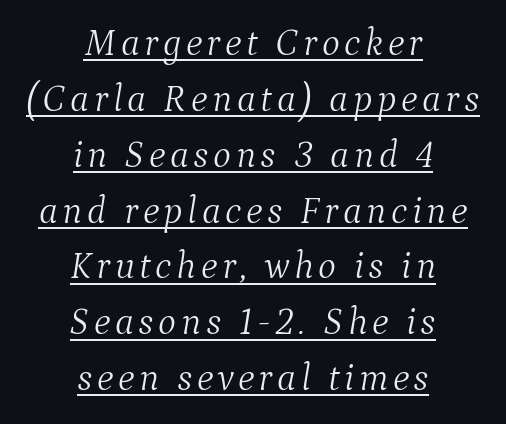
The image shows 38 px light serif type, italic (leaning right); set centered, normal line spacing (1.47x), underlined; medium stroke contrast and a medium x-height.
